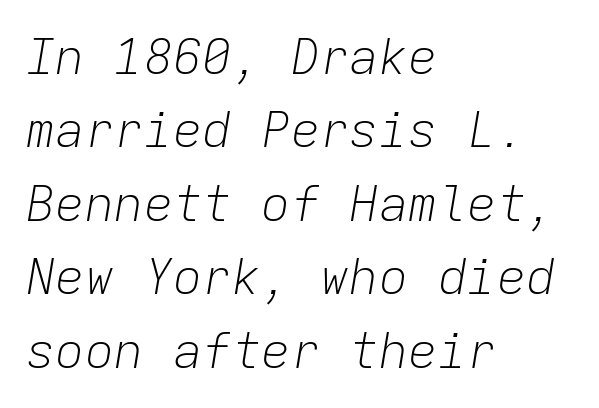
Q: Is the text bold? A: No.
Q: Is the text italic (slanted)? A: Yes, it leans right by about 9 degrees.
Q: Is the text underlined? A: No.
Q: How is the paragraph aligned? A: Left-aligned.
Q: Is the spacing between letters normal or unusually wide? A: Normal.
Q: Is the spacing between lines tight, normal or loose? A: Normal.
Q: Width (condensed, normal, or wide)? A: Normal.
Q: Stroke contrast? A: Low.
Q: x-height? A: Medium.
Q: Monospaced? A: Yes.
